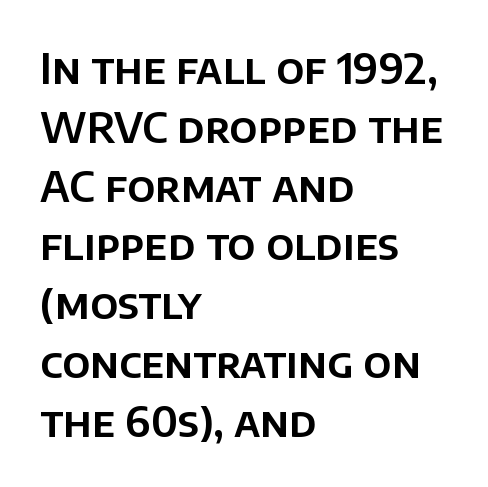
Q: Is the text italic (slanted)? A: No, it is upright.
Q: Is the typeface a serif or a sans-serif typeface? A: Sans-serif.
Q: Is the text underlined? A: No.
Q: How is the paragraph aligned? A: Left-aligned.
Q: Is the spacing between letters normal or unusually wide? A: Normal.
Q: Is the spacing between lines tight, normal or loose? A: Normal.
Q: Width (condensed, normal, or wide)? A: Normal.
Q: Stroke contrast? A: Low.
Q: x-height? A: Large.
Q: Monospaced? A: No.
